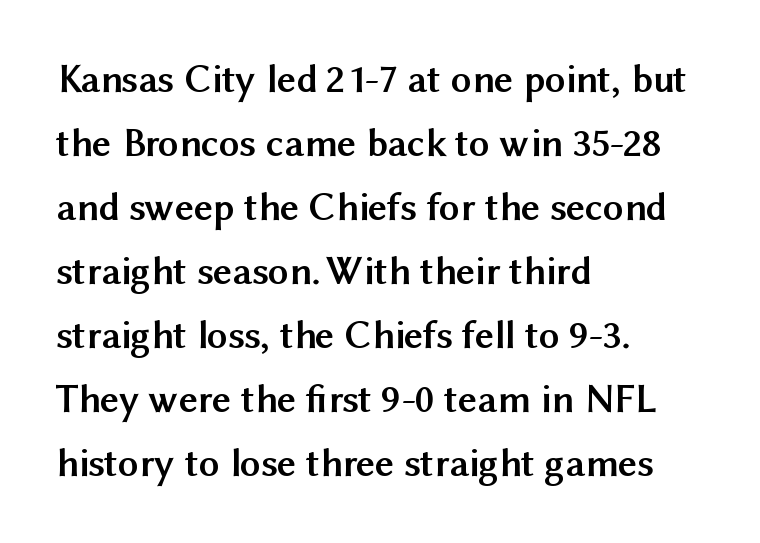
Q: Is the text bold? A: Yes.
Q: Is the text italic (slanted)? A: No, it is upright.
Q: Is the typeface a serif or a sans-serif typeface? A: Sans-serif.
Q: Is the text underlined? A: No.
Q: How is the paragraph aligned? A: Left-aligned.
Q: Is the spacing between letters normal or unusually wide? A: Normal.
Q: Is the spacing between lines tight, normal or loose? A: Normal.
Q: Width (condensed, normal, or wide)? A: Normal.
Q: Stroke contrast? A: Medium.
Q: x-height? A: Medium.
Q: Monospaced? A: No.
